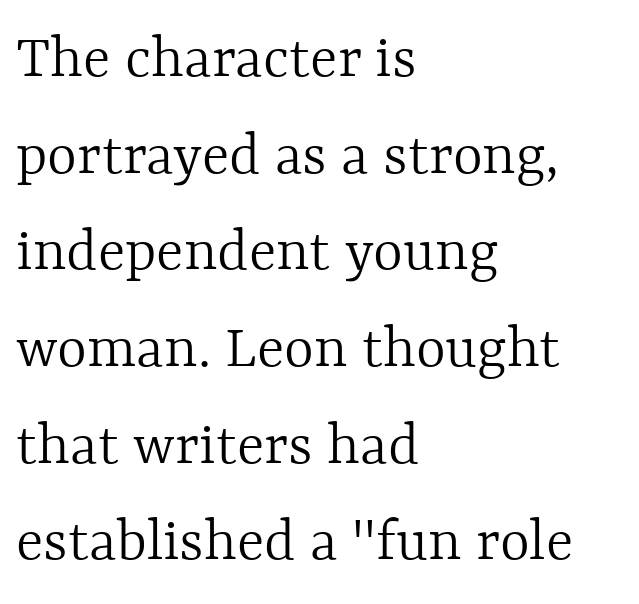
Where is the straight margin? On the left. The passage shown is not bold in any degree. These lines were composed using upright roman letters. Observe the ordinary spacing: letters are neighbours, not strangers.
